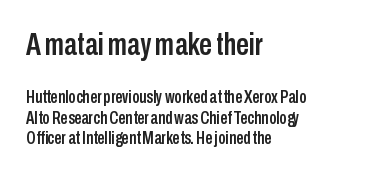
{"serif": "no", "italic": "no", "width": "condensed", "stroke_contrast": "low", "x_height": "medium", "monospaced": "no", "underline": "no", "align": "left", "line_spacing": "tight", "line_spacing_ratio": 1.12, "letter_spacing": "normal", "letter_spacing_em": 0.0, "larger_block": "first", "size_ratio": 1.78, "glyph_px": 32}
